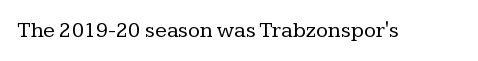
The space directly below the letters is spotless. Quick note: not italic, upright. The line texture is even and compact thanks to regular tracking. These glyphs show unthickened strokes, regular width or finer.
